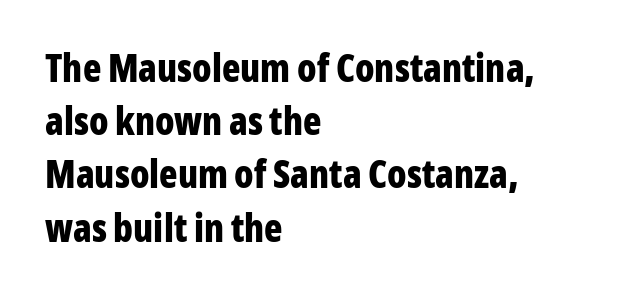
Q: Is the text bold? A: Yes.
Q: Is the text italic (slanted)? A: No, it is upright.
Q: Is the typeface a serif or a sans-serif typeface? A: Sans-serif.
Q: Is the text underlined? A: No.
Q: How is the paragraph aligned? A: Left-aligned.
Q: Is the spacing between letters normal or unusually wide? A: Normal.
Q: Is the spacing between lines tight, normal or loose? A: Normal.
Q: Width (condensed, normal, or wide)? A: Condensed.
Q: Stroke contrast? A: Low.
Q: x-height? A: Medium.
Q: Monospaced? A: No.
